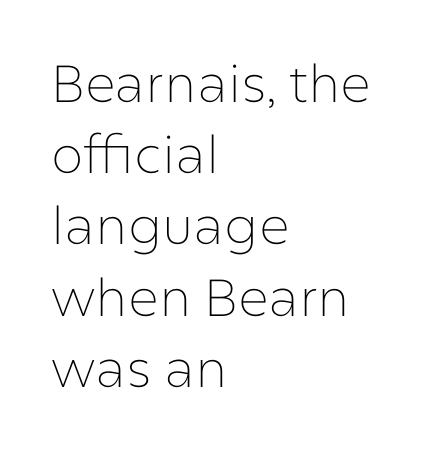
{"serif": "no", "italic": "no", "bold": "no", "weight": "thin", "width": "normal", "stroke_contrast": "low", "x_height": "medium", "monospaced": "no", "underline": "no", "align": "left", "line_spacing": "normal", "line_spacing_ratio": 1.37, "letter_spacing": "normal", "letter_spacing_em": 0.0, "glyph_px": 52}
